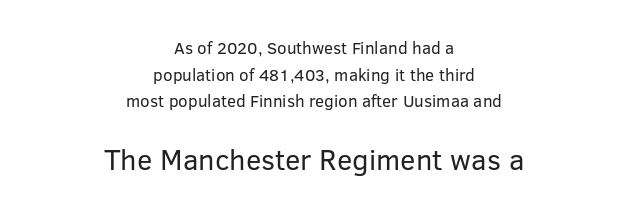
{"serif": "no", "italic": "no", "bold": "no", "weight": "regular", "width": "normal", "stroke_contrast": "low", "x_height": "medium", "monospaced": "no", "underline": "no", "align": "center", "line_spacing": "normal", "line_spacing_ratio": 1.56, "letter_spacing": "normal", "letter_spacing_em": 0.0, "larger_block": "second", "size_ratio": 1.71, "glyph_px": 29}
